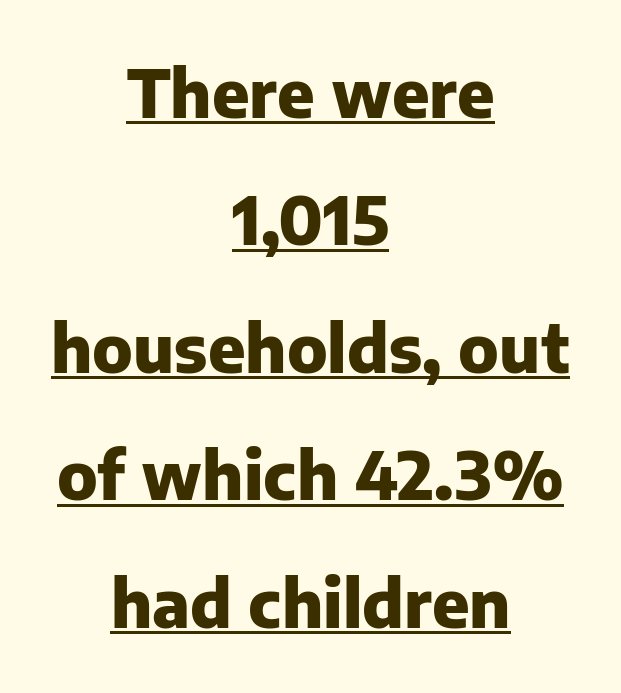
{"serif": "no", "italic": "no", "bold": "yes", "weight": "heavy", "width": "normal", "stroke_contrast": "low", "x_height": "medium", "monospaced": "no", "underline": "yes", "align": "center", "line_spacing": "loose", "line_spacing_ratio": 1.93, "letter_spacing": "normal", "letter_spacing_em": 0.0, "glyph_px": 66}
